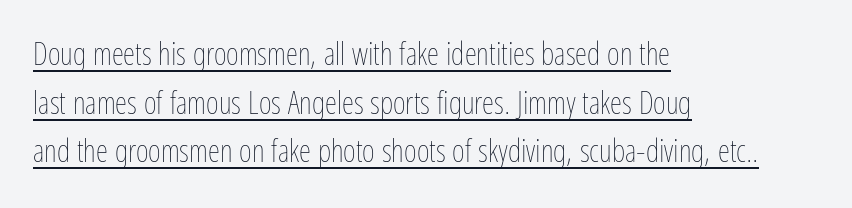
The image shows 31 px thin, condensed type, upright; set left-aligned, normal line spacing (1.57x), normal letter spacing, underlined; low stroke contrast and a medium x-height.
